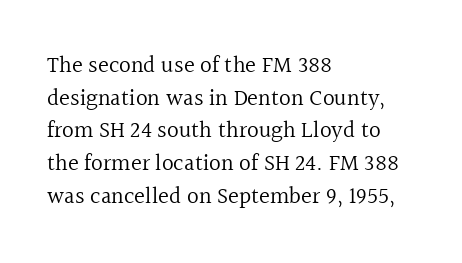
The image shows 23 px text type, upright; set left-aligned, normal line spacing (1.42x), normal letter spacing, not underlined.
